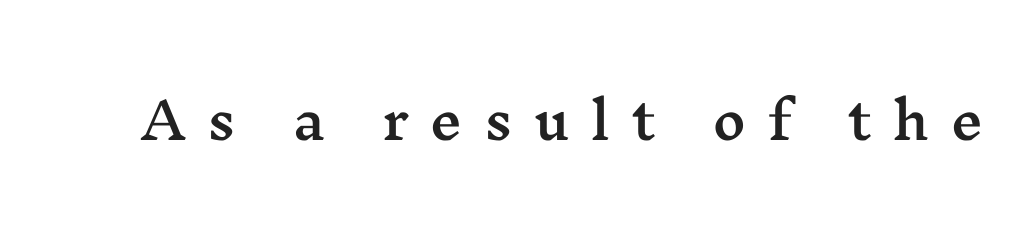
Q: Is the text italic (slanted)? A: No, it is upright.
Q: Is the typeface a serif or a sans-serif typeface? A: Serif.
Q: Is the text underlined? A: No.
Q: Is the spacing between letters normal or unusually wide? A: Unusually wide.
Q: Width (condensed, normal, or wide)? A: Wide.
Q: Stroke contrast? A: Medium.
Q: x-height? A: Medium.
Q: Monospaced? A: No.
